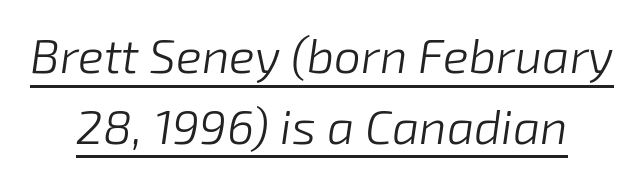
The image shows 48 px light type, italic (leaning right); set normal line spacing (1.47x), normal letter spacing, underlined; low stroke contrast and a medium x-height.
